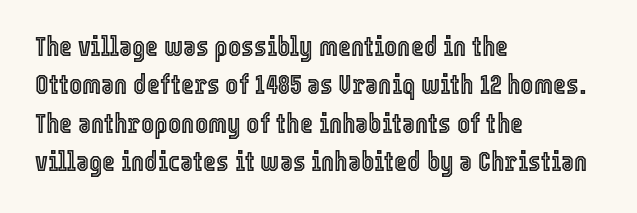
Each letter keeps its own natural width here, so spacing adapts to shape. Reading down the column, the eye jumps a familiar distance to each next line. Tracking here is standard; glyphs follow each other at the usual distance. In terms of posture, this sample is upright.
